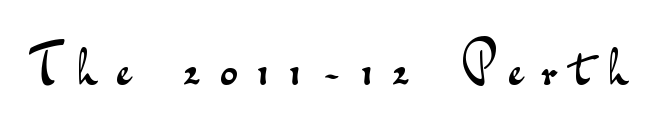
{"serif": "no", "bold": "no", "weight": "regular", "width": "wide", "stroke_contrast": "medium", "x_height": "small", "monospaced": "no", "underline": "no", "letter_spacing": "wide", "letter_spacing_em": 0.4, "glyph_px": 53}
